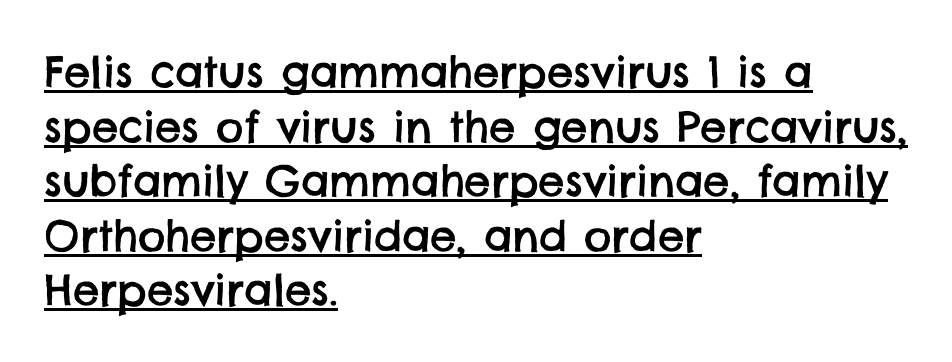
Q: Is the typeface a serif or a sans-serif typeface? A: Sans-serif.
Q: Is the text underlined? A: Yes.
Q: How is the paragraph aligned? A: Left-aligned.
Q: Is the spacing between letters normal or unusually wide? A: Normal.
Q: Is the spacing between lines tight, normal or loose? A: Normal.
Q: Width (condensed, normal, or wide)? A: Normal.
Q: Stroke contrast? A: Low.
Q: x-height? A: Large.
Q: Monospaced? A: No.
